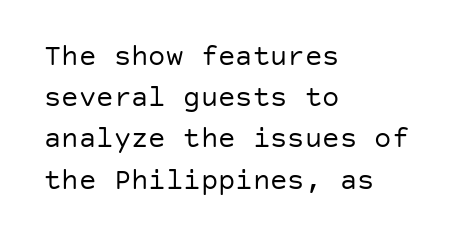
Q: Is the text bold? A: No.
Q: Is the text italic (slanted)? A: No, it is upright.
Q: Is the typeface a serif or a sans-serif typeface? A: Sans-serif.
Q: Is the text underlined? A: No.
Q: How is the paragraph aligned? A: Left-aligned.
Q: Is the spacing between letters normal or unusually wide? A: Normal.
Q: Is the spacing between lines tight, normal or loose? A: Normal.
Q: Width (condensed, normal, or wide)? A: Normal.
Q: Stroke contrast? A: Low.
Q: x-height? A: Large.
